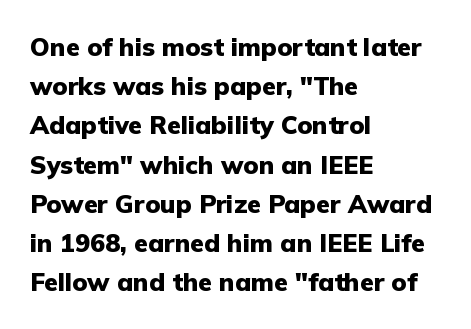
{"italic": "no", "bold": "yes", "underline": "no", "align": "left", "line_spacing": "normal", "line_spacing_ratio": 1.57, "letter_spacing": "normal", "letter_spacing_em": 0.0, "glyph_px": 25}
